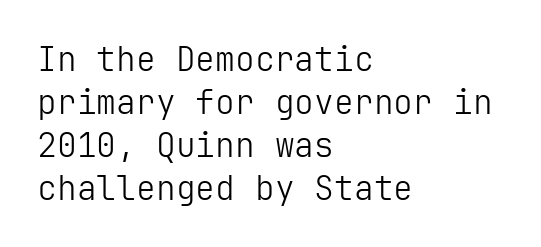
Q: Is the text bold? A: No.
Q: Is the text italic (slanted)? A: No, it is upright.
Q: Is the typeface a serif or a sans-serif typeface? A: Sans-serif.
Q: Is the text underlined? A: No.
Q: How is the paragraph aligned? A: Left-aligned.
Q: Is the spacing between letters normal or unusually wide? A: Normal.
Q: Is the spacing between lines tight, normal or loose? A: Normal.
Q: Width (condensed, normal, or wide)? A: Normal.
Q: Stroke contrast? A: Low.
Q: x-height? A: Medium.
